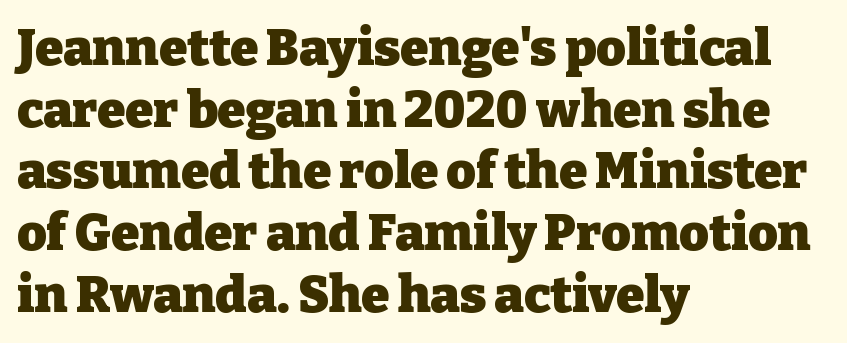
Q: Is the text bold? A: Yes.
Q: Is the text italic (slanted)? A: No, it is upright.
Q: Is the typeface a serif or a sans-serif typeface? A: Serif.
Q: Is the text underlined? A: No.
Q: How is the paragraph aligned? A: Left-aligned.
Q: Is the spacing between letters normal or unusually wide? A: Normal.
Q: Width (condensed, normal, or wide)? A: Normal.
Q: Stroke contrast? A: Low.
Q: x-height? A: Medium.
Q: Monospaced? A: No.
